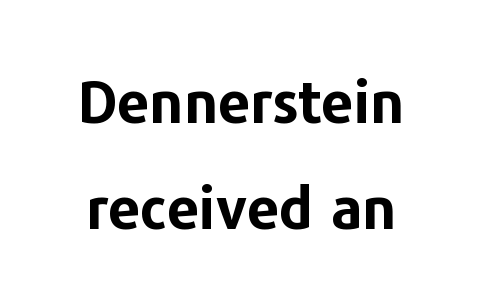
The image shows 58 px bold sans-serif type, upright; set line spacing 1.83x, normal letter spacing, not underlined; low stroke contrast and a medium x-height.
